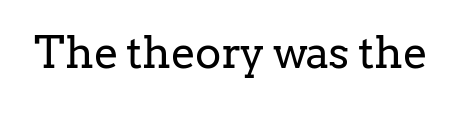
The type sits square on the baseline with zero lean. Standard letterfit; no display-style spreading of the glyphs. Decoration check: the copy has no underline. Little horizontal feet cap the strokes, marking this as serif type. Ink coverage per letter is moderate at most.
